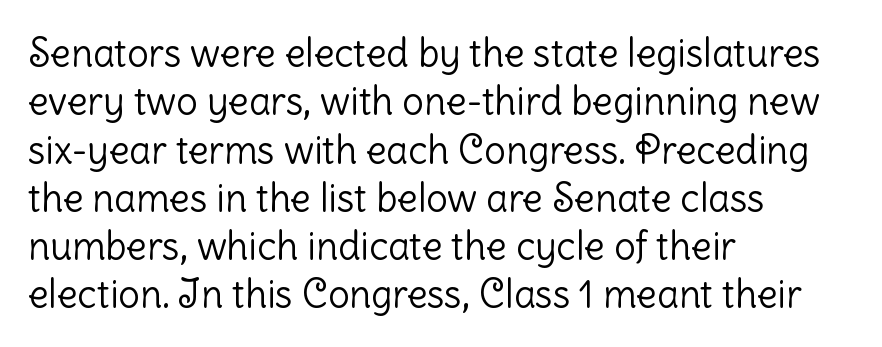
{"serif": "no", "italic": "no", "bold": "no", "weight": "light", "width": "normal", "stroke_contrast": "low", "x_height": "medium", "monospaced": "no", "underline": "no", "align": "left", "line_spacing": "normal", "line_spacing_ratio": 1.27, "letter_spacing": "normal", "letter_spacing_em": 0.0, "glyph_px": 38}
